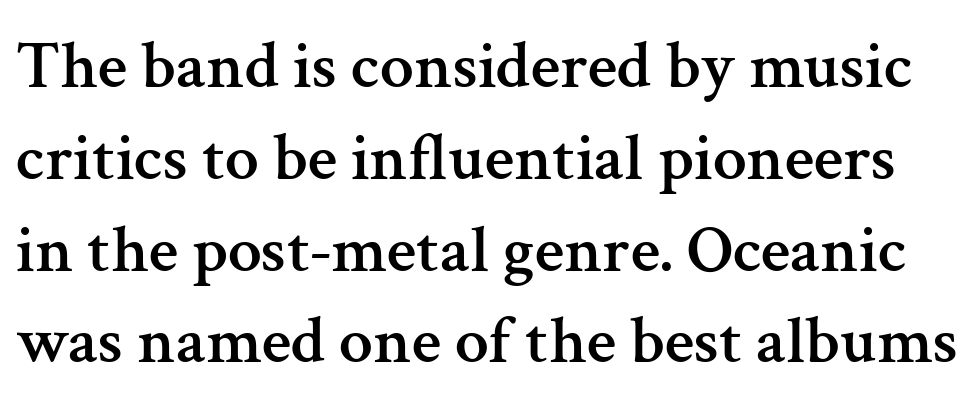
Q: Is the text italic (slanted)? A: No, it is upright.
Q: Is the typeface a serif or a sans-serif typeface? A: Serif.
Q: Is the text underlined? A: No.
Q: Is the spacing between letters normal or unusually wide? A: Normal.
Q: Is the spacing between lines tight, normal or loose? A: Normal.
Q: Width (condensed, normal, or wide)? A: Normal.
Q: Stroke contrast? A: Medium.
Q: x-height? A: Medium.
Q: Monospaced? A: No.
